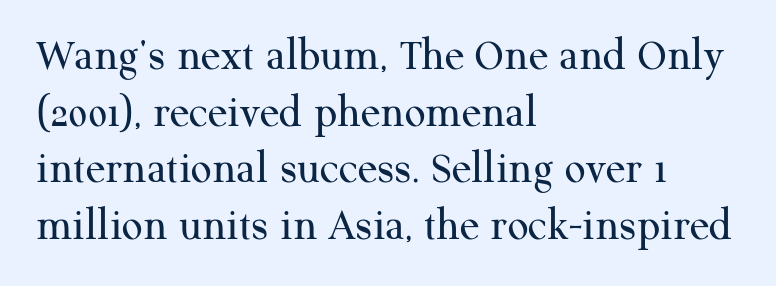
Every stem runs plumb, perpendicular to the baseline. Character widths vary here, with narrow letters taking less room than wide ones. There is no visible air inserted between adjacent glyphs. Typographically, this falls in the serif category.
